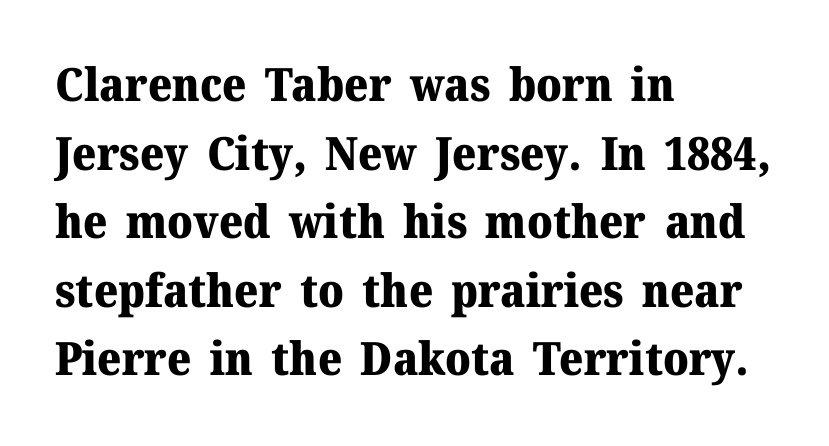
{"serif": "yes", "italic": "no", "bold": "yes", "weight": "heavy", "width": "normal", "stroke_contrast": "medium", "x_height": "medium", "monospaced": "no", "underline": "no", "align": "left", "line_spacing": "normal", "line_spacing_ratio": 1.49, "letter_spacing": "normal", "letter_spacing_em": 0.0, "glyph_px": 46}
